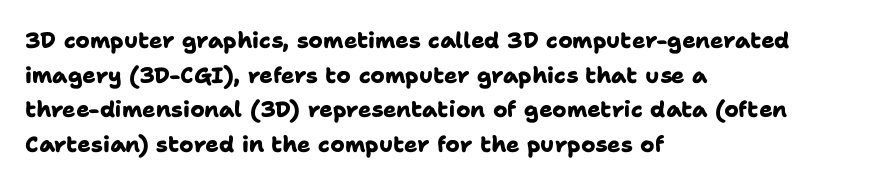
Notice how the passage keeps a crisp vertical edge on the left only. A normal amount of white space separates one row of letters from the next. These lines keep a tight, regular rhythm from letter to letter. The strip under each line holds only bare page.
